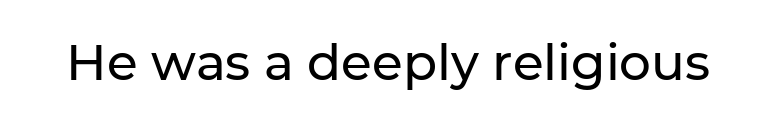
{"serif": "no", "italic": "no", "width": "normal", "stroke_contrast": "low", "x_height": "medium", "monospaced": "no", "underline": "no", "letter_spacing": "normal", "letter_spacing_em": 0.0, "glyph_px": 50}
